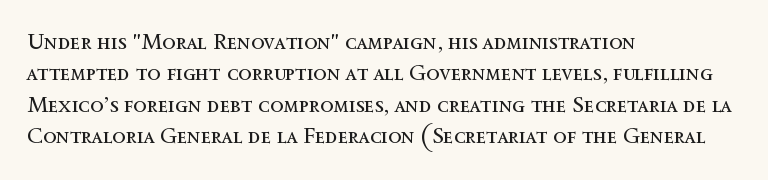
Q: Is the text bold? A: No.
Q: Is the text italic (slanted)? A: No, it is upright.
Q: Is the text underlined? A: No.
Q: How is the paragraph aligned? A: Left-aligned.
Q: Is the spacing between letters normal or unusually wide? A: Normal.
Q: Is the spacing between lines tight, normal or loose? A: Normal.
